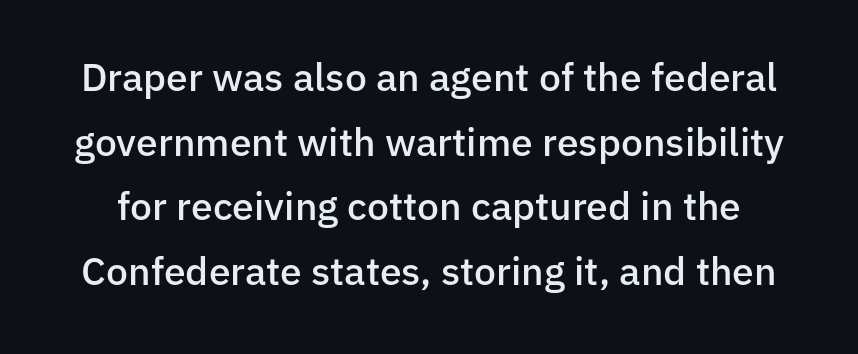
Unlike a traditional serif, this face leaves its strokes unadorned. The type is set solid horizontally, with unmodified tracking. The strokes are fattened partway — semibold, not bold. Descenders are the only things crossing below the line. Spacing verdict: proportional, widths tailored to each character. Notice how the stems are strictly vertical — no italics here.
